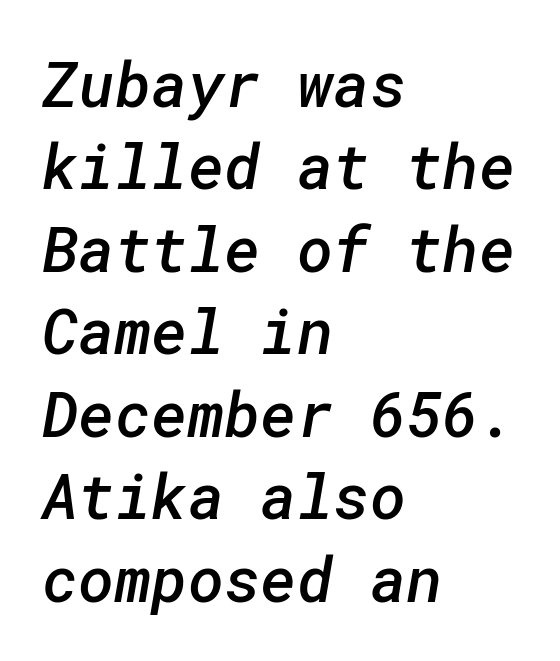
Q: Is the text bold? A: Semi-bold.
Q: Is the typeface a serif or a sans-serif typeface? A: Sans-serif.
Q: Is the text underlined? A: No.
Q: How is the paragraph aligned? A: Left-aligned.
Q: Is the spacing between letters normal or unusually wide? A: Normal.
Q: Is the spacing between lines tight, normal or loose? A: Normal.
Q: Width (condensed, normal, or wide)? A: Normal.
Q: Stroke contrast? A: Low.
Q: x-height? A: Medium.
